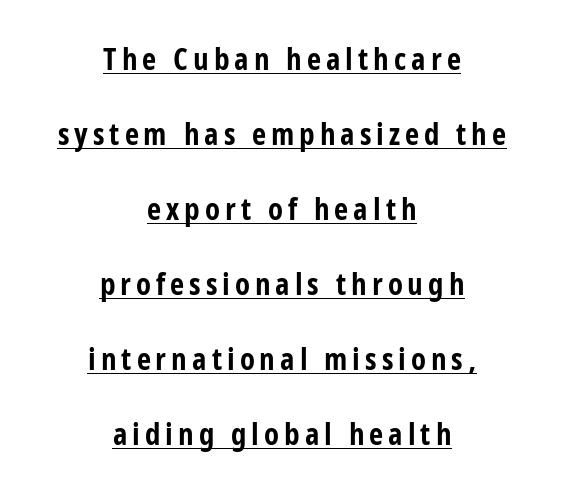
Visually the block forms a symmetrical silhouette, jagged on both flanks. A typesetter would call this proportional, since set widths differ per character. Check where the strokes stop: nothing finishes them off — pure sans. Is the type bold? Yes — the strokes are clearly thick and heavy. The type sits square on the baseline with zero lean. A great deal of white space separates one row of letters from the next.
